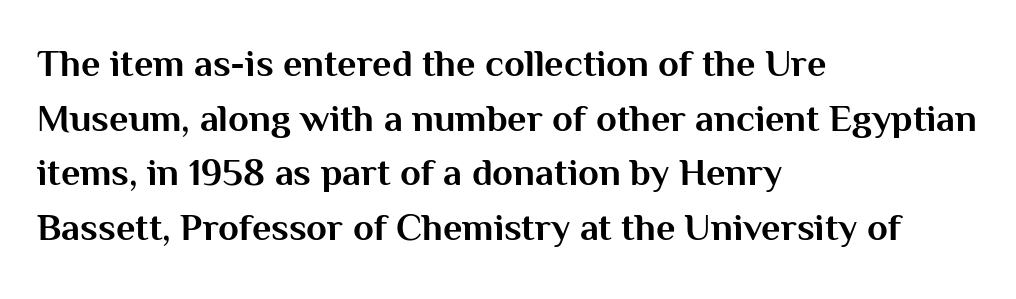
Line starts are locked; line ends wander. Thick stems and heavy bowls — unmistakably bold. Descender tails drop into unmarked territory. The letters sit at their default tracking, neither squeezed nor spread.
